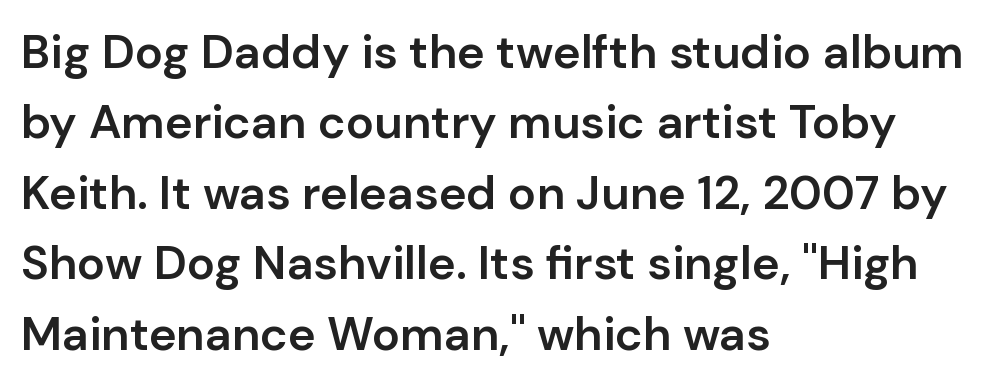
Q: Is the text bold? A: Semi-bold.
Q: Is the text italic (slanted)? A: No, it is upright.
Q: Is the typeface a serif or a sans-serif typeface? A: Sans-serif.
Q: Is the text underlined? A: No.
Q: How is the paragraph aligned? A: Left-aligned.
Q: Is the spacing between letters normal or unusually wide? A: Normal.
Q: Is the spacing between lines tight, normal or loose? A: Normal.
Q: Width (condensed, normal, or wide)? A: Normal.
Q: Stroke contrast? A: Low.
Q: x-height? A: Medium.
Q: Monospaced? A: No.
